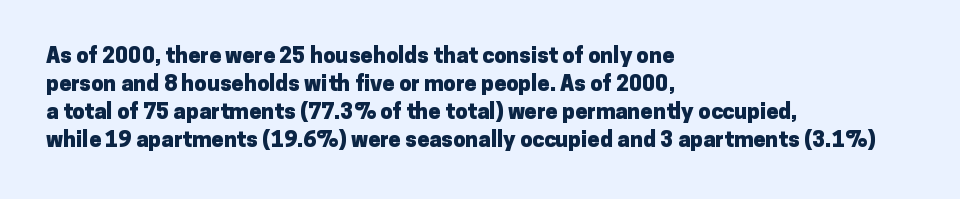
Q: Is the text bold? A: Yes.
Q: Is the text italic (slanted)? A: No, it is upright.
Q: Is the text underlined? A: No.
Q: How is the paragraph aligned? A: Left-aligned.
Q: Is the spacing between letters normal or unusually wide? A: Normal.
Q: Is the spacing between lines tight, normal or loose? A: Normal.
